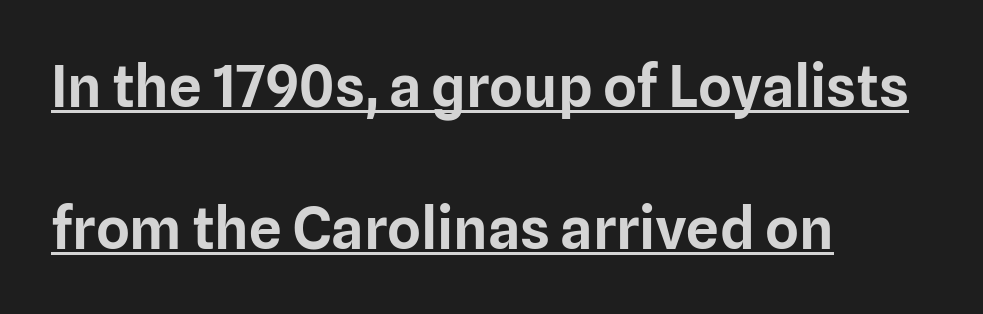
These lines are set flush left with a ragged right edge. No feet cap the strokes, marking this as sans-serif type. Leading is clearly above the norm, producing a sparse column. This is underlined copy, the kind a proofreader might mark for attention. These lines are rendered in a variable-pitch font. Every stem runs plumb, perpendicular to the baseline.
